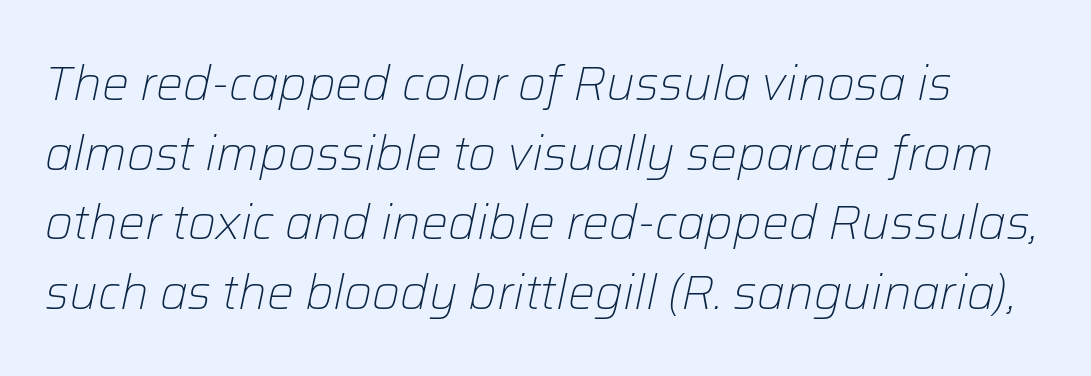
Default kerning and tracking; the words read as compact shapes. This is oblique type, the kind used for emphasis or titles. Looks like regular typesetting: each glyph gets only the width it needs. Underlining? Definitely not there. Reading down the column, the eye jumps a familiar distance to each next line.
